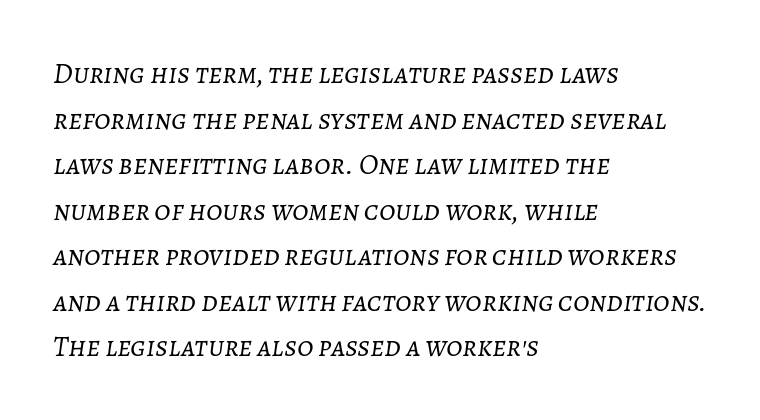
Reading down the block, your eye returns to a fixed left position each line. Quick note: underline off. The whole block is typeset with a tilt. Stroke thickness stays within the range of a standard reading face or lighter. Character widths vary here, with narrow letters taking less room than wide ones.
